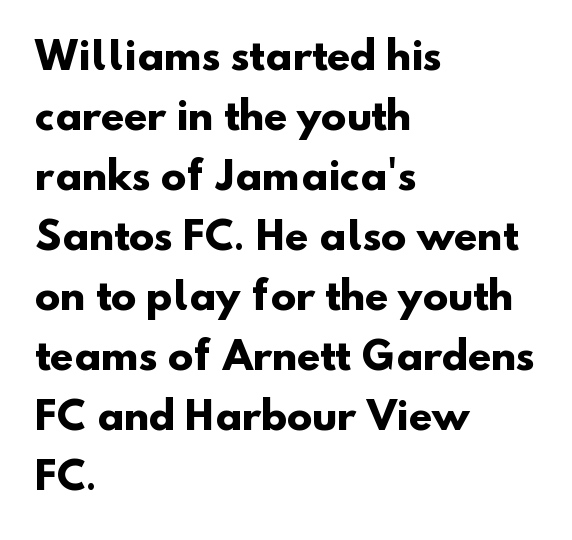
The image shows 38 px heavy sans-serif type; set left-aligned, normal line spacing (1.58x), normal letter spacing, not underlined; low stroke contrast and a small x-height.
